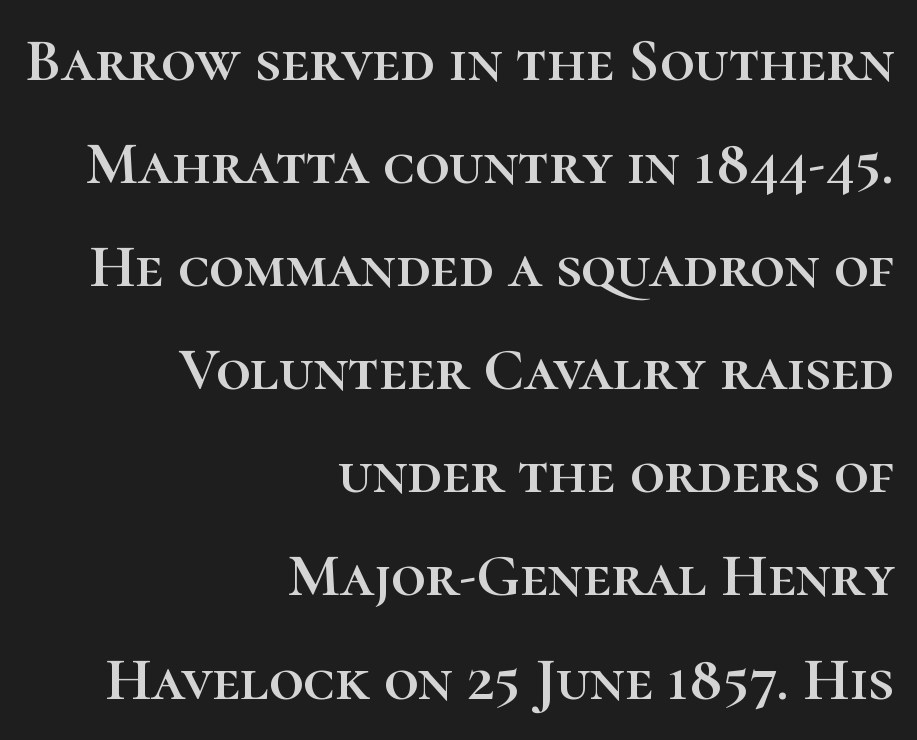
Q: Is the text italic (slanted)? A: No, it is upright.
Q: Is the text underlined? A: No.
Q: How is the paragraph aligned? A: Right-aligned.
Q: Is the spacing between letters normal or unusually wide? A: Normal.
Q: Is the spacing between lines tight, normal or loose? A: Normal.
Q: Width (condensed, normal, or wide)? A: Normal.
Q: Stroke contrast? A: High.
Q: x-height? A: Medium.
Q: Monospaced? A: No.
